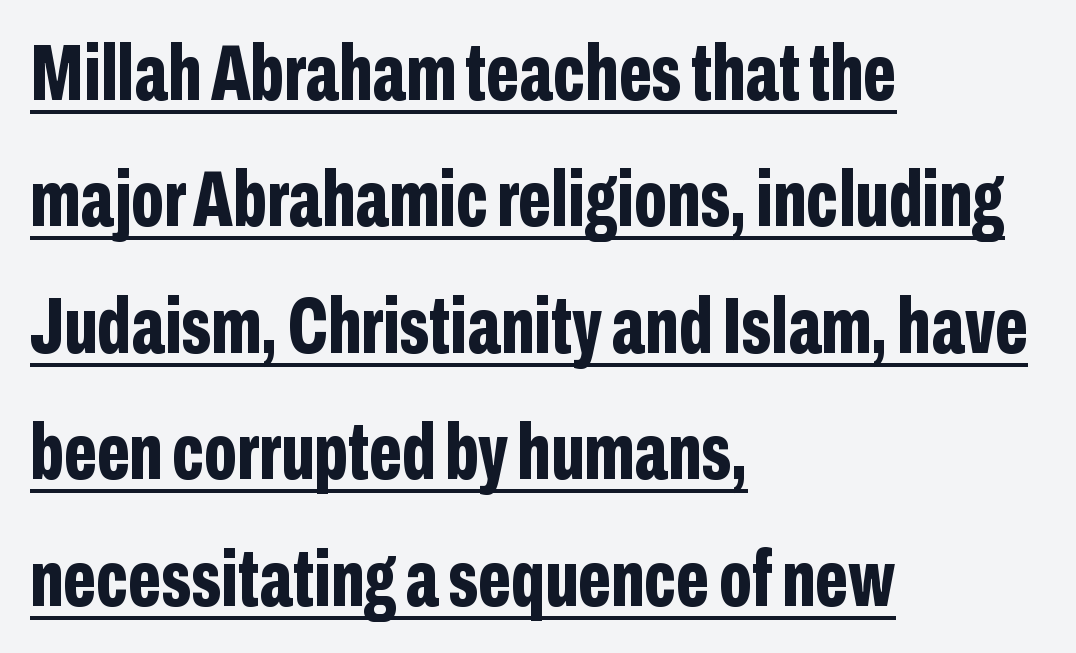
The image shows 79 px bold, condensed sans-serif type, upright; set left-aligned, normal line spacing (1.6x), normal letter spacing, underlined; low stroke contrast and a medium x-height.
